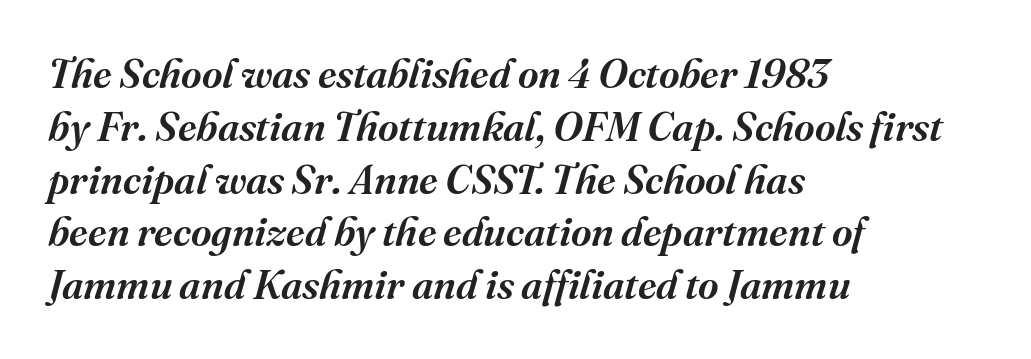
Q: Is the text italic (slanted)? A: Yes, it leans right by about 16 degrees.
Q: Is the typeface a serif or a sans-serif typeface? A: Serif.
Q: Is the text underlined? A: No.
Q: How is the paragraph aligned? A: Left-aligned.
Q: Is the spacing between letters normal or unusually wide? A: Normal.
Q: Is the spacing between lines tight, normal or loose? A: Normal.
Q: Width (condensed, normal, or wide)? A: Normal.
Q: Stroke contrast? A: Medium.
Q: x-height? A: Medium.
Q: Monospaced? A: No.
